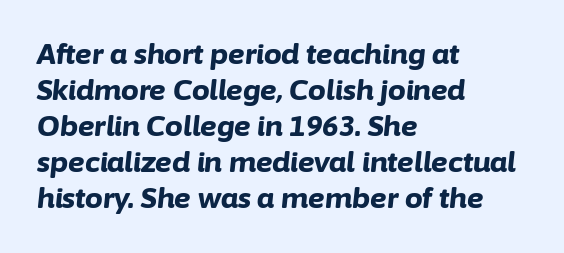
Teacher's note: observe the even left margin — that is flush-left alignment. Does the leading feel generous? No, just average. The space directly below the letters is spotless. Varying glyph widths throughout — classic text-font behaviour. Between one letter and the next there's only the usual sliver of space. The letters are slanted; this is an italic face.
